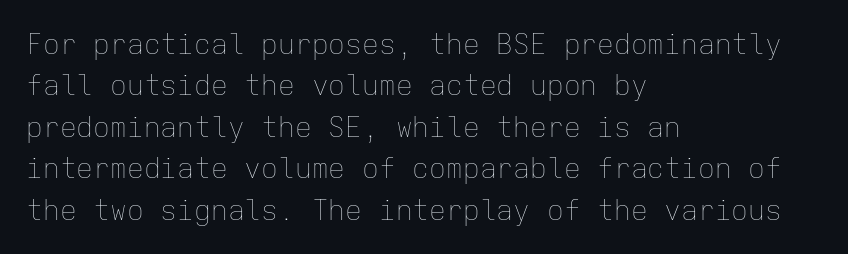
Is this a fixed-width face? Yes — each glyph sits in an identical cell. No heavy texture on the line: the type isn't bold. Each word holds together tightly as a unit, with standard inter-letter gaps. A normal amount of white space separates one row of letters from the next. Ascenders rise straight up at ninety degrees. The zone under the glyphs is completely vacant.
